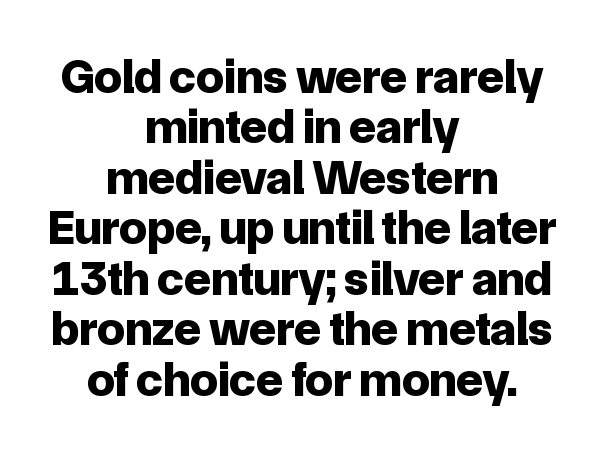
{"serif": "no", "italic": "no", "bold": "yes", "weight": "bold", "width": "normal", "stroke_contrast": "low", "x_height": "medium", "monospaced": "no", "underline": "no", "align": "center", "line_spacing": "tight", "line_spacing_ratio": 1.03, "letter_spacing": "normal", "letter_spacing_em": 0.0, "glyph_px": 49}
